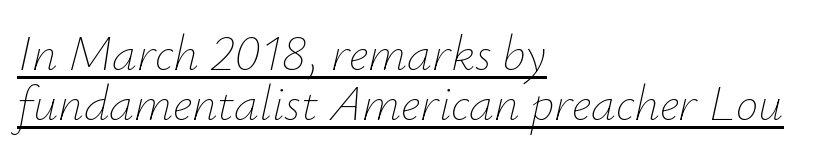
{"italic": "yes", "lean": "right", "slant_degrees": 12, "bold": "no", "weight": "thin", "width": "normal", "stroke_contrast": "low", "x_height": "small", "monospaced": "no", "underline": "yes", "align": "left", "line_spacing": "tight", "line_spacing_ratio": 1.01, "letter_spacing": "normal", "letter_spacing_em": 0.0, "glyph_px": 50}
